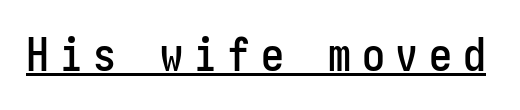
The image shows 46 px condensed sans-serif type, upright; set unusually wide letter spacing (+0.23 em), underlined; low stroke contrast and a medium x-height.
